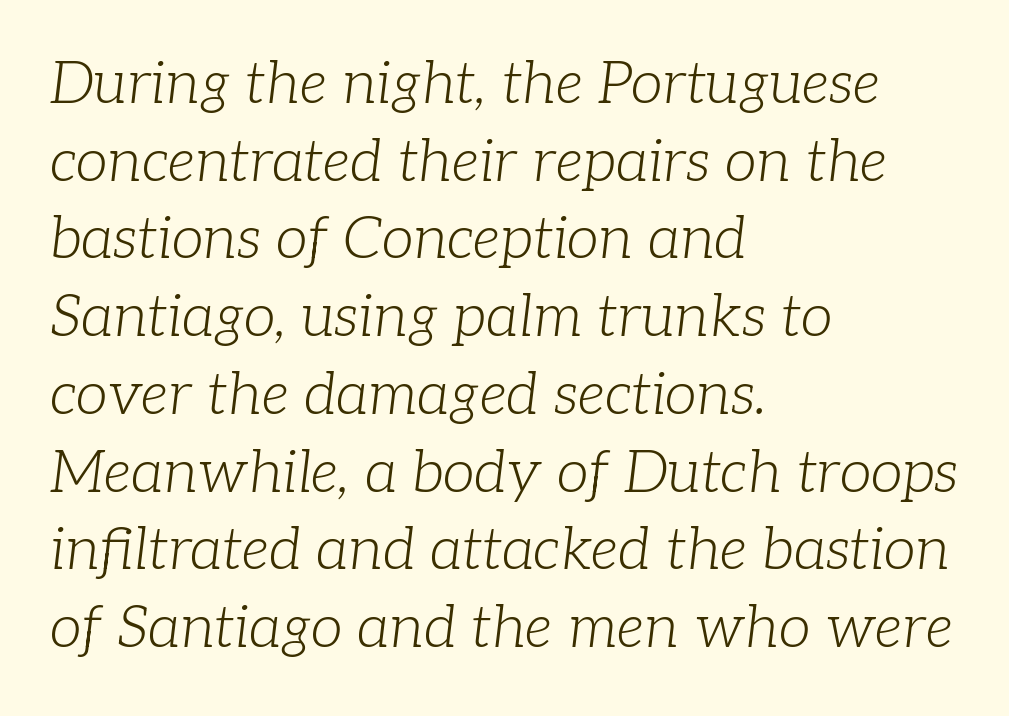
The image shows 58 px light serif type, italic (leaning right); set left-aligned, normal line spacing (1.34x), normal letter spacing, not underlined; low stroke contrast and a medium x-height.
